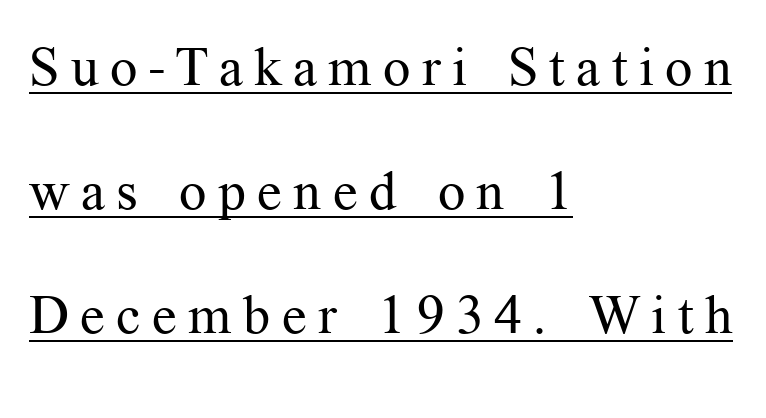
Inter-character spacing is expanded well beyond the font's built-in metrics. The passage shown is typed in a proportional face where columns would drift. Compared with typical paragraphs, the rows here are farther apart. The rag falls on the right side of this text block. Old-style or modern, the face here clearly has serifs. The letterforms sit at book weight or below.
